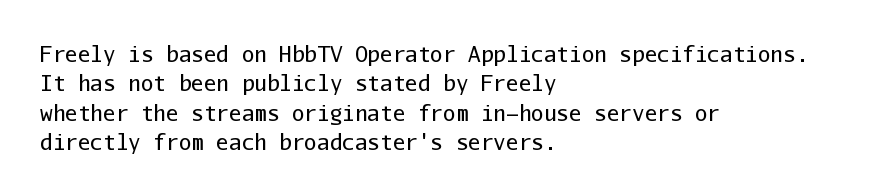
A clean baseline with only descenders dipping below it. If you drew a line through each stem, it would be perfectly vertical. Honestly, the row spacing looks completely unremarkable. Is this a heavy cut? Hardly; it is regular or lighter.
